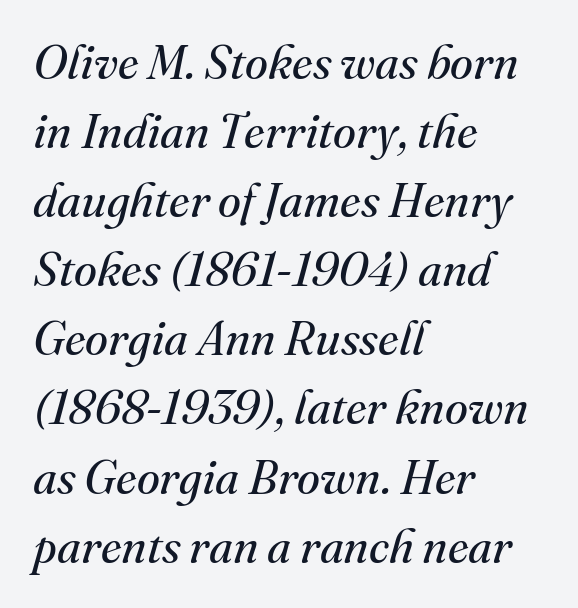
{"serif": "yes", "italic": "yes", "lean": "right", "slant_degrees": 16, "bold": "no", "weight": "regular", "width": "normal", "stroke_contrast": "medium", "x_height": "small", "monospaced": "no", "underline": "no", "align": "left", "line_spacing": "normal", "line_spacing_ratio": 1.47, "letter_spacing": "normal", "letter_spacing_em": 0.0, "glyph_px": 47}
